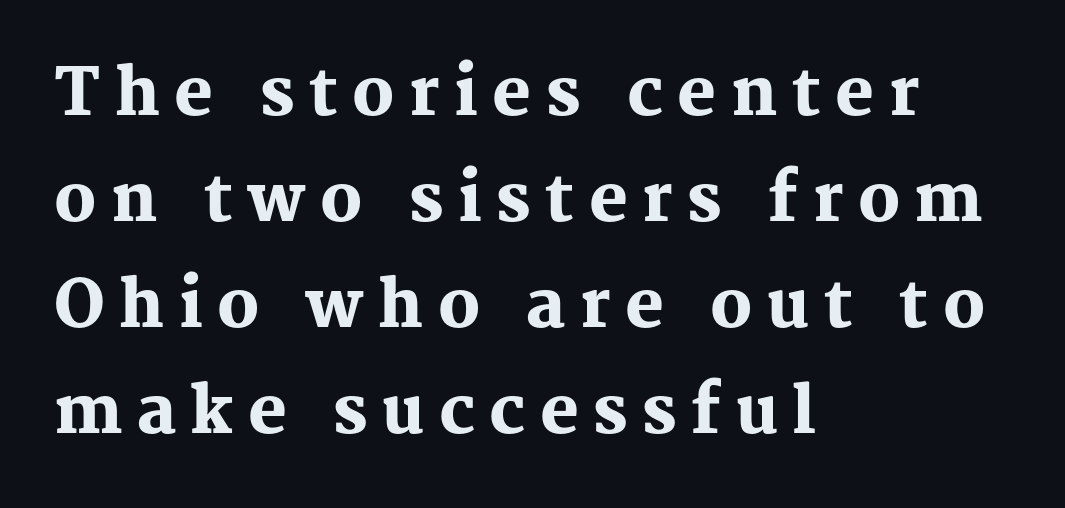
The image shows 65 px heavy serif type, upright; set left-aligned, normal line spacing (1.63x), unusually wide letter spacing (+0.22 em), not underlined; medium stroke contrast and a medium x-height.
